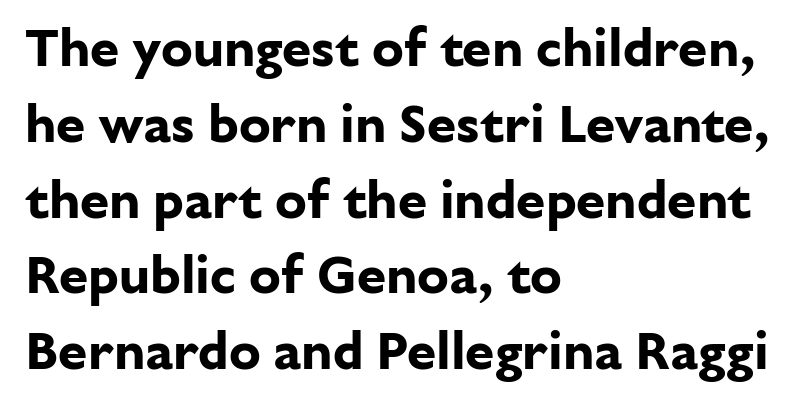
The letters advance in unequal steps, a hallmark of proportional type. Serifs: no, the terminals of the letterforms are clean. The letterforms sit shoulder to shoulder at normal distance. Bare-footed words on every line. A typesetter would call this leading conventional body-copy spacing. The setting favours the left margin, as ordinary paragraphs usually do.
